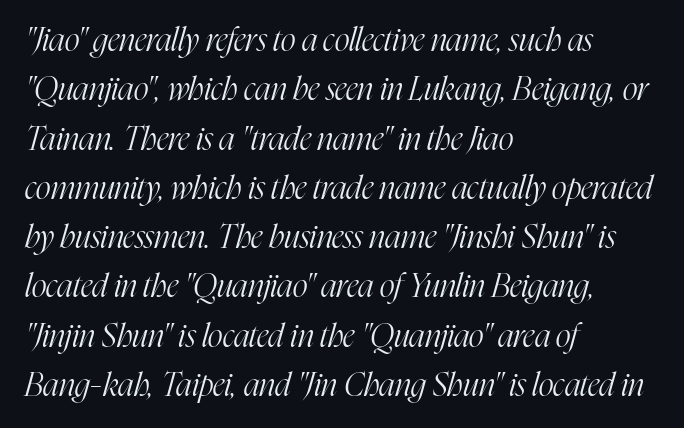
Q: Is the text bold? A: No.
Q: Is the text italic (slanted)? A: Yes, it leans right by about 16 degrees.
Q: Is the typeface a serif or a sans-serif typeface? A: Serif.
Q: Is the text underlined? A: No.
Q: How is the paragraph aligned? A: Left-aligned.
Q: Is the spacing between letters normal or unusually wide? A: Normal.
Q: Is the spacing between lines tight, normal or loose? A: Normal.
Q: Width (condensed, normal, or wide)? A: Condensed.
Q: Stroke contrast? A: High.
Q: x-height? A: Medium.
Q: Monospaced? A: No.
